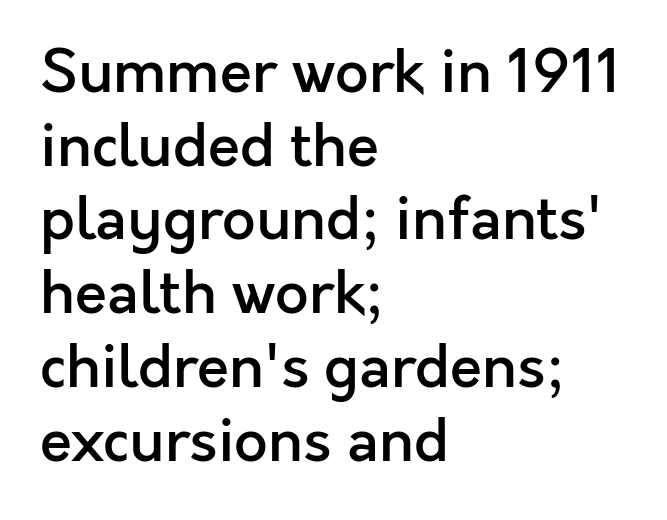
Q: Is the text bold? A: Semi-bold.
Q: Is the text italic (slanted)? A: No, it is upright.
Q: Is the typeface a serif or a sans-serif typeface? A: Sans-serif.
Q: Is the text underlined? A: No.
Q: How is the paragraph aligned? A: Left-aligned.
Q: Is the spacing between letters normal or unusually wide? A: Normal.
Q: Is the spacing between lines tight, normal or loose? A: Normal.
Q: Width (condensed, normal, or wide)? A: Normal.
Q: x-height? A: Medium.
Q: Monospaced? A: No.
